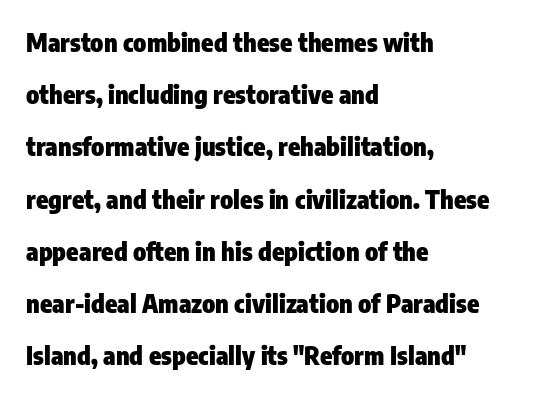
The image shows 25 px bold type, upright; set left-aligned, loose line spacing (2.09x), normal letter spacing, not underlined.
